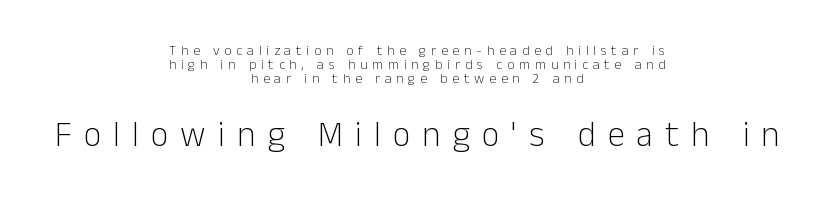
The image shows 35 px light sans-serif type, upright; set centered, tight line spacing (0.99x), unusually wide letter spacing (+0.34 em), not underlined; the second (bottom) block is 2.5x larger; low stroke contrast and a medium x-height.
